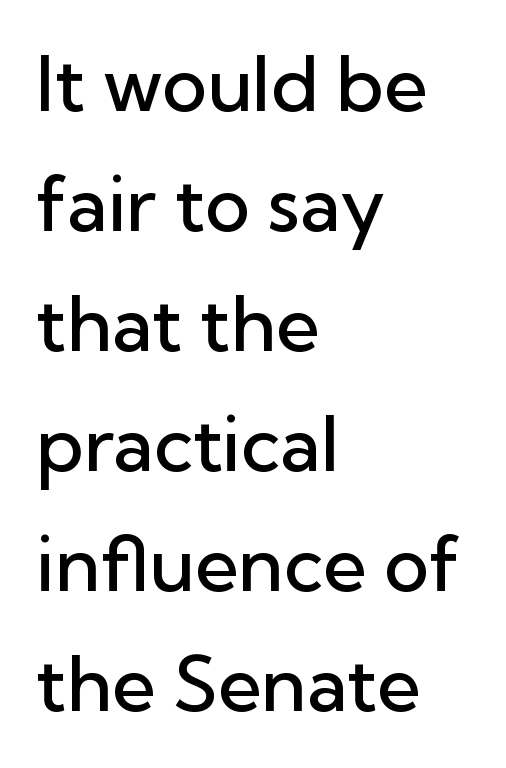
Does extra space separate the letters? No, they use regular spacing. Leftover space on each line is placed entirely after the last word. In terms of leading, this rendering sits right in the middle. Caption: semibold face, moderately heavy strokes. When letters stand straight like this, we call the style roman or upright.
